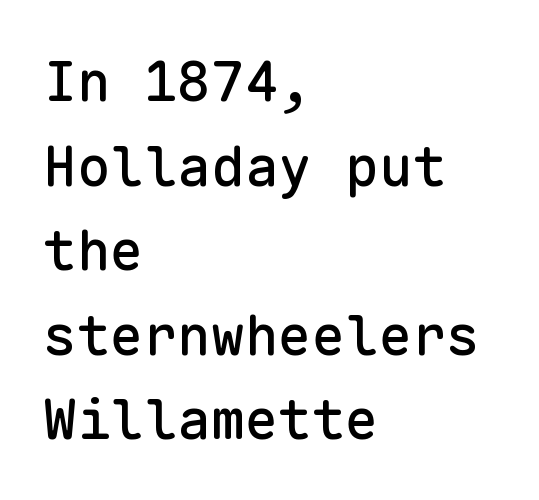
Note the uniform advance width — an 'i' takes as much space as an 'm'. The rendering anchors every line to the left-hand side. The rows are spaced the way most documents space them. Honestly, the letter spacing is just normal — you wouldn't notice it. Plain, unruled lines of type.
